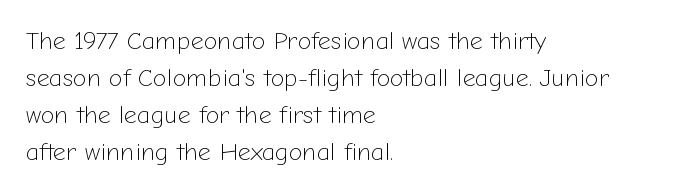
{"italic": "no", "bold": "no", "underline": "no", "align": "left", "line_spacing": "normal", "line_spacing_ratio": 1.48, "letter_spacing": "normal", "letter_spacing_em": 0.0, "glyph_px": 25}
